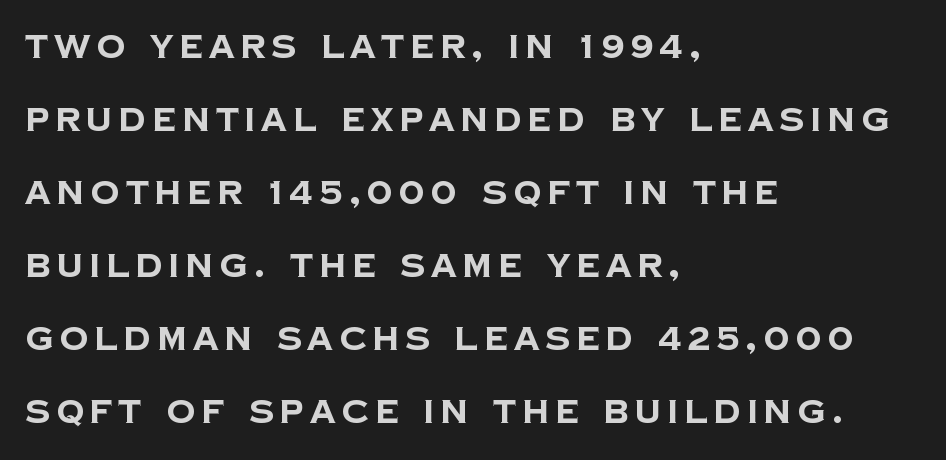
Only glyphs here, with clear space below each row. You can tell from the bare stems that sans-serif type was used. The paragraph has a hard left edge and a soft right edge. Vertical spacing — loose. This sample has the flowing, uneven cadence of proportional lettering. This is heavy type, rendered in bold.
